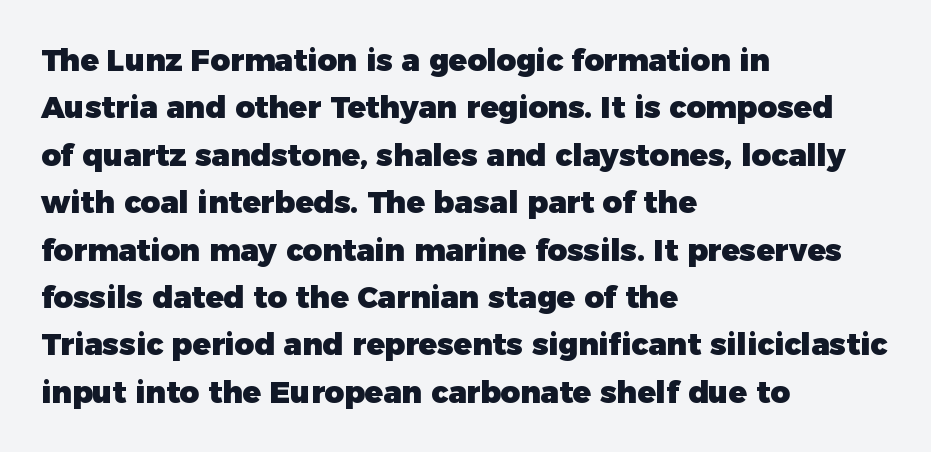
Q: Is the text bold? A: Yes.
Q: Is the text italic (slanted)? A: No, it is upright.
Q: Is the typeface a serif or a sans-serif typeface? A: Sans-serif.
Q: Is the text underlined? A: No.
Q: How is the paragraph aligned? A: Left-aligned.
Q: Is the spacing between letters normal or unusually wide? A: Normal.
Q: Is the spacing between lines tight, normal or loose? A: Normal.
Q: Width (condensed, normal, or wide)? A: Normal.
Q: Stroke contrast? A: Low.
Q: x-height? A: Medium.
Q: Monospaced? A: No.
